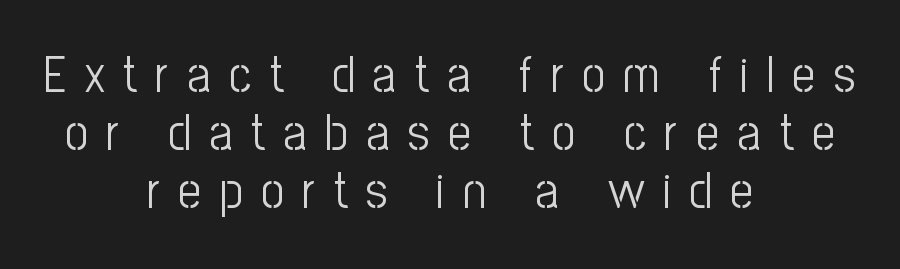
Q: Is the text bold? A: No.
Q: Is the text italic (slanted)? A: No, it is upright.
Q: Is the typeface a serif or a sans-serif typeface? A: Sans-serif.
Q: Is the text underlined? A: No.
Q: How is the paragraph aligned? A: Centered.
Q: Is the spacing between letters normal or unusually wide? A: Unusually wide.
Q: Is the spacing between lines tight, normal or loose? A: Tight.
Q: Width (condensed, normal, or wide)? A: Condensed.
Q: Stroke contrast? A: Low.
Q: x-height? A: Medium.
Q: Monospaced? A: No.
